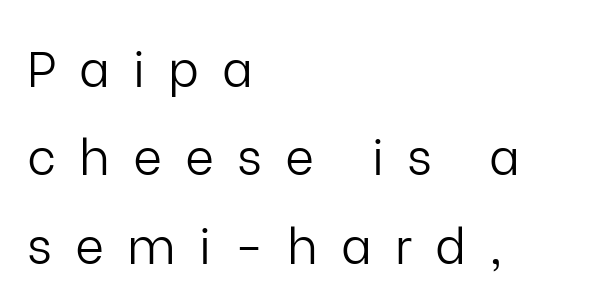
Serifs: no, the terminals of the letterforms are clean. Caption: expanded tracking, letters set apart. The letterforms sit at book weight or below. Each letter keeps its own natural width here, so spacing adapts to shape.
